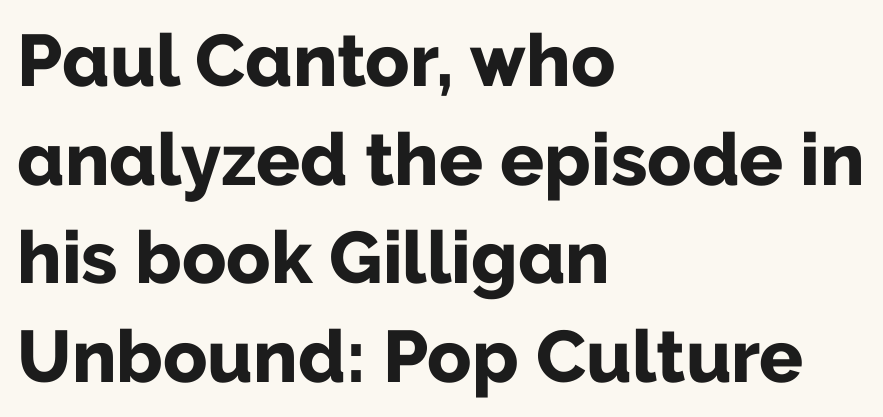
The rendering uses natural spacing where letterforms have individual widths. This block has exactly the height ordinary leading produces. Caption: standard tracking, unaltered. Casual observation: everything's shoved over to the left. The foot of each line stays bare and open.
